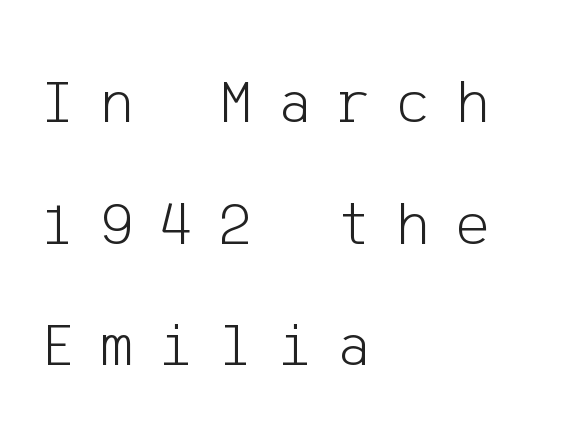
Tracking here is generous; glyphs stand well apart from one another. Letterform terminals end flat and unadorned throughout the passage. This sample uses an upright cut, with every glyph sitting square on the baseline. These lines are set flush left with a ragged right edge.
